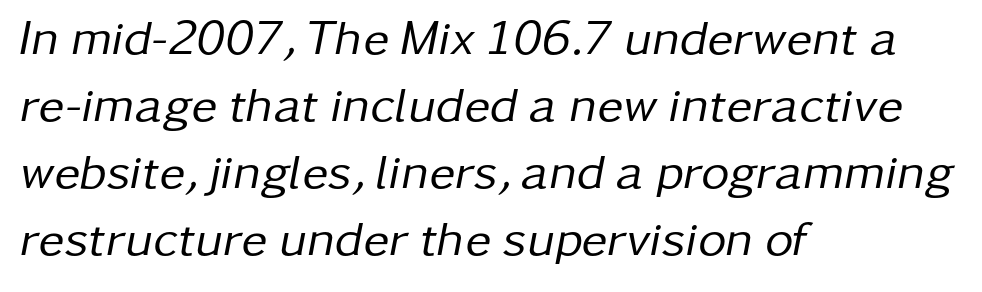
The image shows 49 px regular-weight type, italic (leaning right); set left-aligned, normal line spacing (1.37x), normal letter spacing, not underlined; low stroke contrast and a medium x-height.
